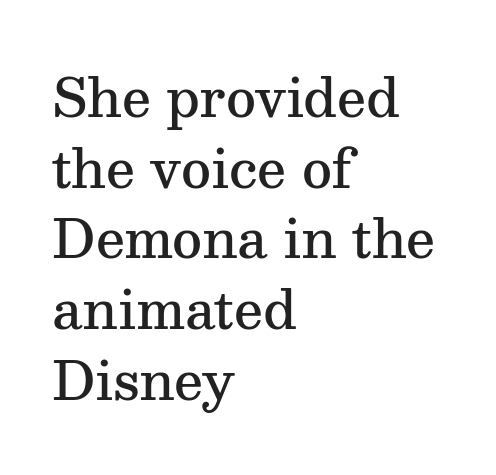
Q: Is the text bold? A: Semi-bold.
Q: Is the text italic (slanted)? A: No, it is upright.
Q: Is the typeface a serif or a sans-serif typeface? A: Serif.
Q: Is the text underlined? A: No.
Q: How is the paragraph aligned? A: Left-aligned.
Q: Is the spacing between letters normal or unusually wide? A: Normal.
Q: Is the spacing between lines tight, normal or loose? A: Normal.
Q: Width (condensed, normal, or wide)? A: Normal.
Q: Stroke contrast? A: Medium.
Q: x-height? A: Medium.
Q: Monospaced? A: No.
